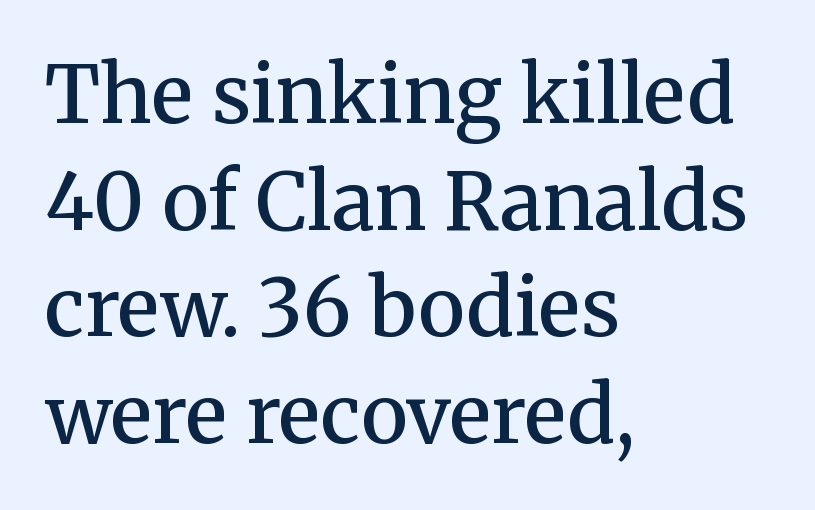
The image shows 79 px semibold serif type, upright; set left-aligned, normal line spacing (1.35x), normal letter spacing, not underlined; medium stroke contrast and a medium x-height.
